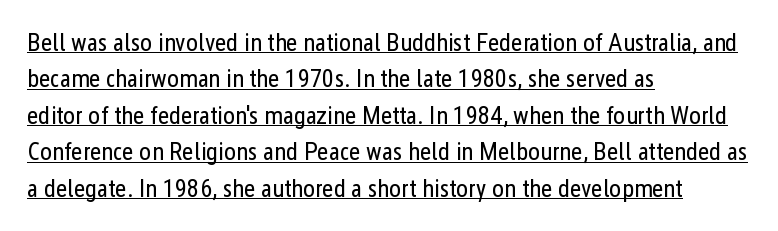
On a weight scale, this lands at 450 or below. A roman cut, with each character standing at attention. Notice how the passage keeps a crisp vertical edge on the left only. Nothing unusual about the tracking: characters are spaced as the font intends. A rule runs beneath these lines of type. Vertical spacing — default.
